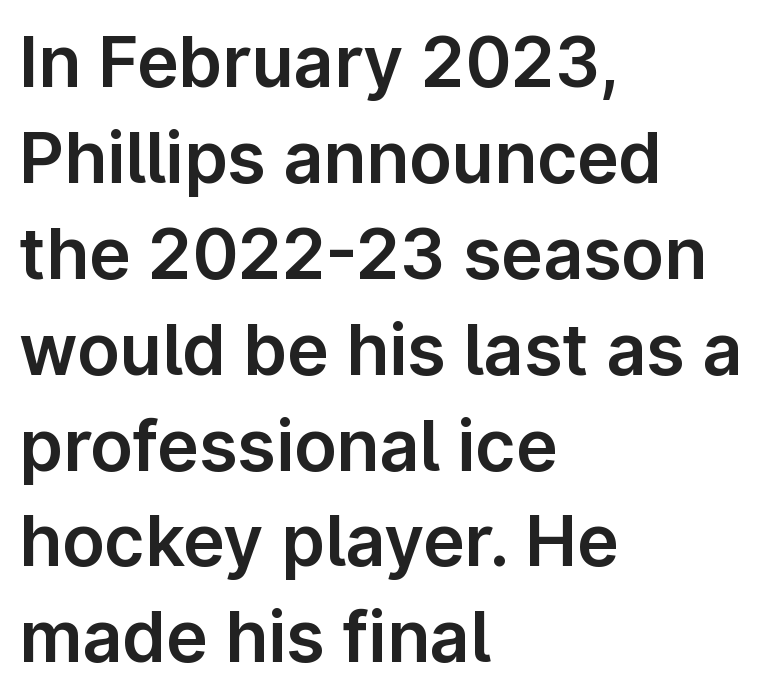
The image shows 70 px sans-serif type, upright; set left-aligned, normal line spacing (1.37x), normal letter spacing, not underlined; low stroke contrast and a medium x-height.
